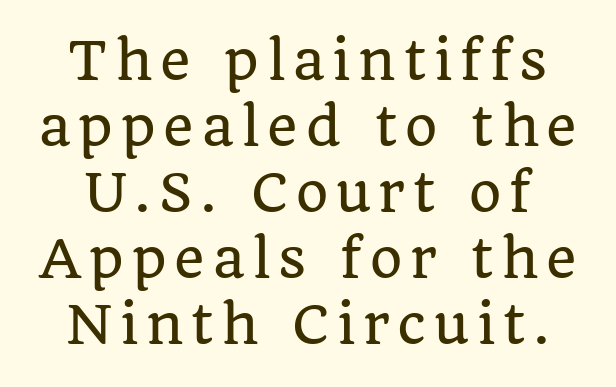
{"serif": "yes", "italic": "no", "width": "normal", "stroke_contrast": "low", "x_height": "large", "monospaced": "no", "underline": "no", "line_spacing": "normal", "line_spacing_ratio": 1.27, "glyph_px": 52}
